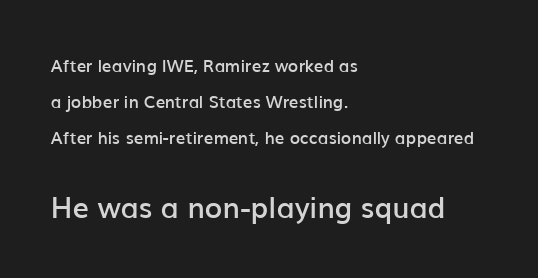
Check the space under the baseline: it is left empty. These lines are rendered in a variable-pitch font. Stems and bowls a touch heavier than normal — semibold. The line texture is even and compact thanks to regular tracking.
